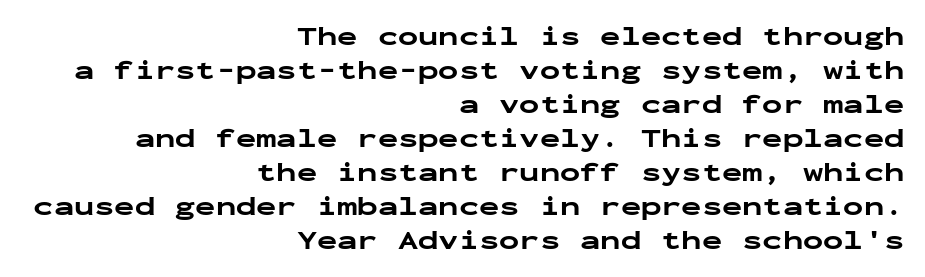
Q: Is the text bold? A: Yes.
Q: Is the text italic (slanted)? A: No, it is upright.
Q: Is the text underlined? A: No.
Q: How is the paragraph aligned? A: Right-aligned.
Q: Is the spacing between letters normal or unusually wide? A: Normal.
Q: Is the spacing between lines tight, normal or loose? A: Normal.
